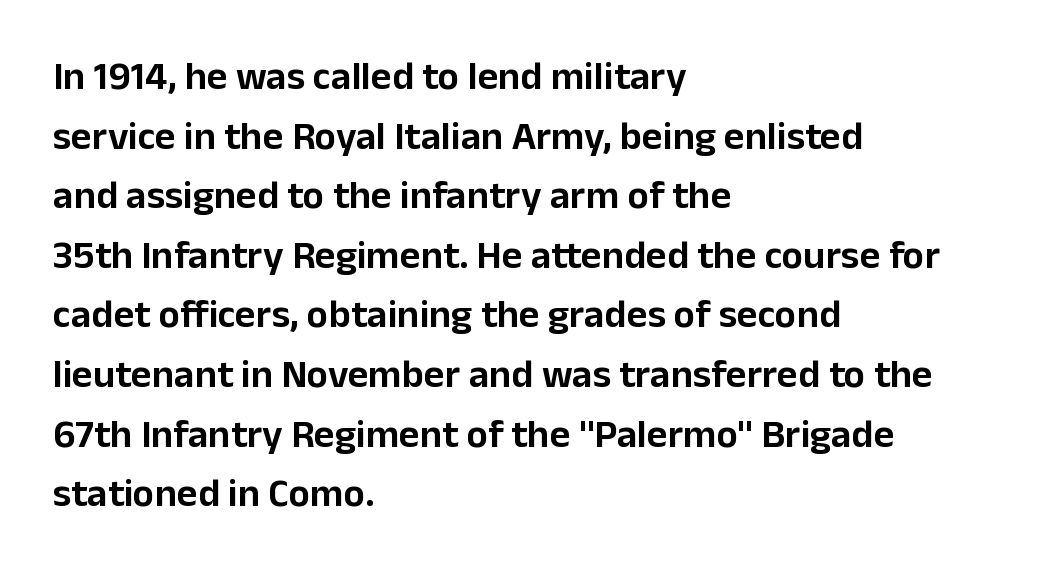
The image shows 40 px sans-serif type, upright; set left-aligned, normal line spacing (1.49x), normal letter spacing, not underlined; low stroke contrast and a medium x-height.
